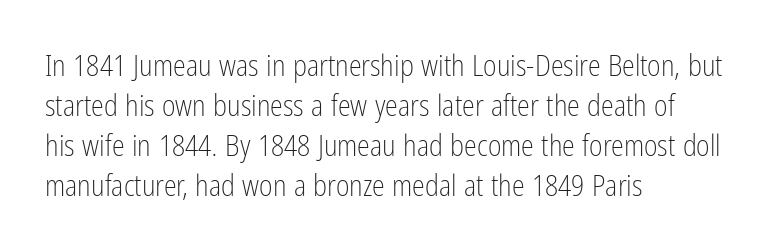
{"serif": "no", "italic": "no", "bold": "no", "weight": "light", "width": "condensed", "stroke_contrast": "low", "x_height": "medium", "monospaced": "no", "underline": "no", "align": "left", "line_spacing": "normal", "line_spacing_ratio": 1.38, "letter_spacing": "normal", "letter_spacing_em": 0.0, "glyph_px": 29}
